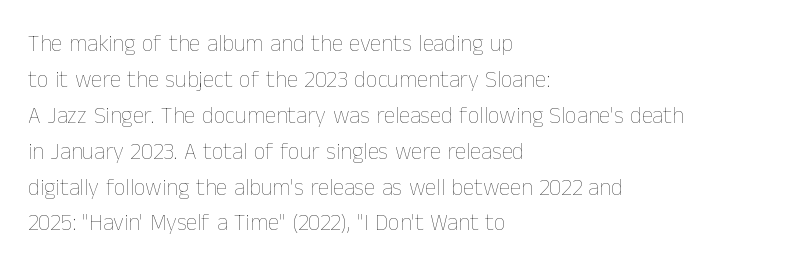
The image shows 23 px text type, upright; set left-aligned, normal line spacing (1.56x), normal letter spacing, not underlined.
